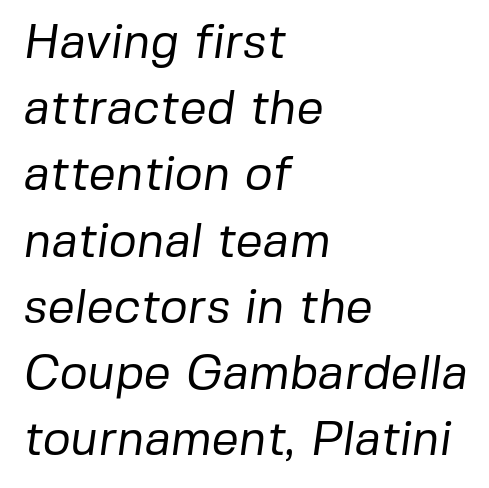
{"serif": "no", "bold": "no", "weight": "regular", "width": "normal", "stroke_contrast": "low", "x_height": "medium", "monospaced": "no", "underline": "no", "align": "left", "line_spacing": "normal", "line_spacing_ratio": 1.38, "letter_spacing": "normal", "letter_spacing_em": 0.0, "glyph_px": 48}
